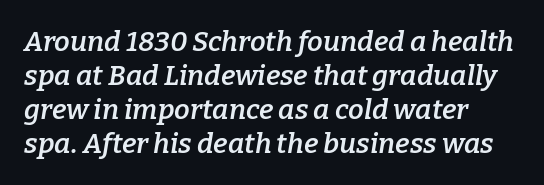
The typesetting leans somewhat heavy: a semibold. Quick note: italic. The passage shown has conventional tracking throughout. Letters rest on an invisible, unmarked baseline. The rag falls on the right side of this text block. Spacing verdict: proportional, widths tailored to each character.
